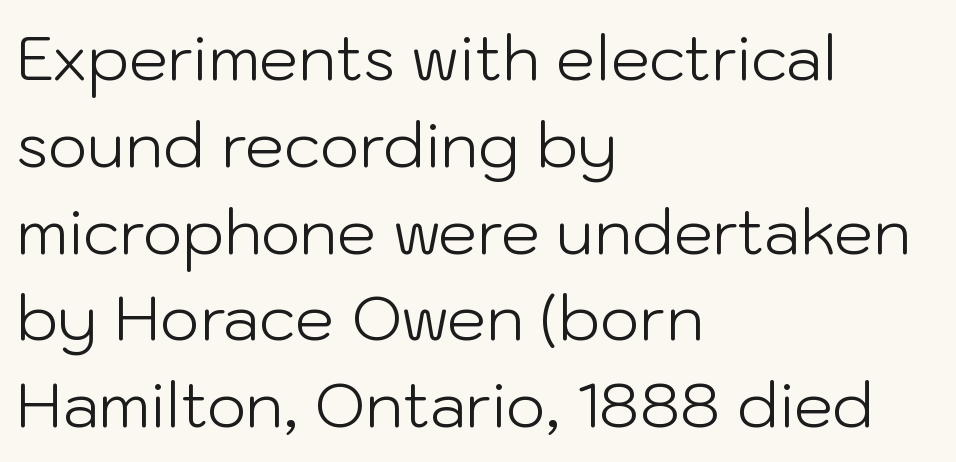
{"serif": "no", "italic": "no", "bold": "no", "weight": "light", "width": "normal", "stroke_contrast": "low", "x_height": "medium", "monospaced": "no", "underline": "no", "align": "left", "line_spacing": "normal", "line_spacing_ratio": 1.4, "letter_spacing": "normal", "letter_spacing_em": 0.0, "glyph_px": 62}
